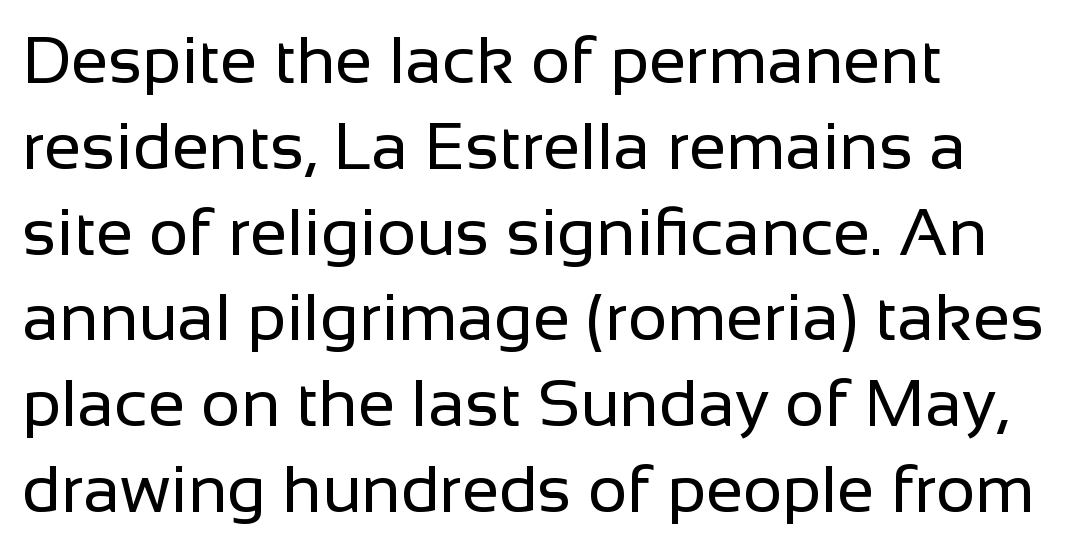
Q: Is the text bold? A: No.
Q: Is the text italic (slanted)? A: No, it is upright.
Q: Is the typeface a serif or a sans-serif typeface? A: Sans-serif.
Q: Is the text underlined? A: No.
Q: How is the paragraph aligned? A: Left-aligned.
Q: Is the spacing between letters normal or unusually wide? A: Normal.
Q: Is the spacing between lines tight, normal or loose? A: Normal.
Q: Width (condensed, normal, or wide)? A: Normal.
Q: Stroke contrast? A: Low.
Q: x-height? A: Medium.
Q: Monospaced? A: No.
